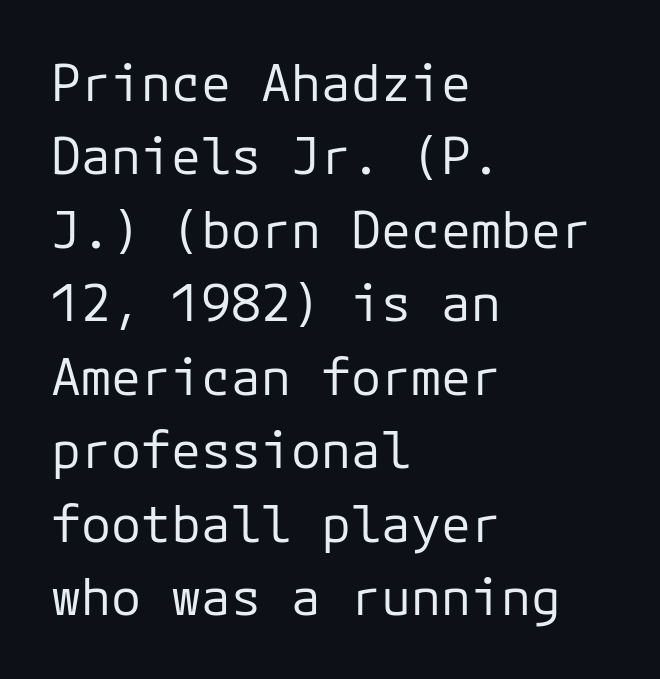
{"serif": "no", "italic": "no", "bold": "no", "weight": "regular", "width": "normal", "stroke_contrast": "low", "x_height": "medium", "underline": "no", "align": "left", "line_spacing": "normal", "line_spacing_ratio": 1.47, "letter_spacing": "normal", "letter_spacing_em": 0.0, "glyph_px": 50}
